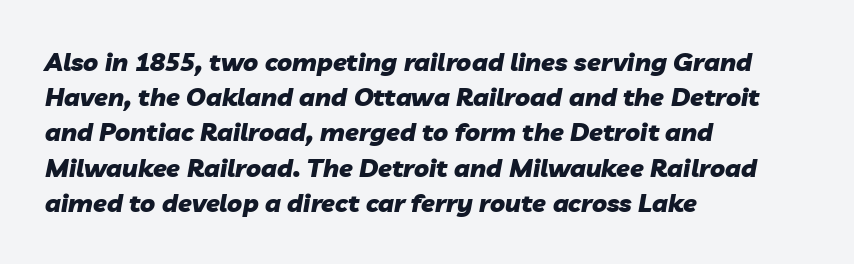
Q: Is the text bold? A: Yes.
Q: Is the text italic (slanted)? A: Yes, it leans right by about 10 degrees.
Q: Is the text underlined? A: No.
Q: How is the paragraph aligned? A: Left-aligned.
Q: Is the spacing between letters normal or unusually wide? A: Normal.
Q: Is the spacing between lines tight, normal or loose? A: Normal.
